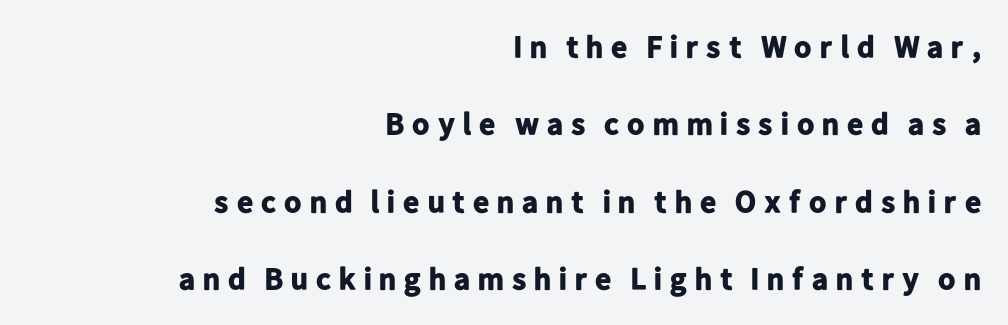
You could not count columns in this text — the font is proportionally spaced. The typesetting leans heavy: a genuine bold. This is roman type, the default non-slanted kind. These lines are set flush right with a ragged left edge.
